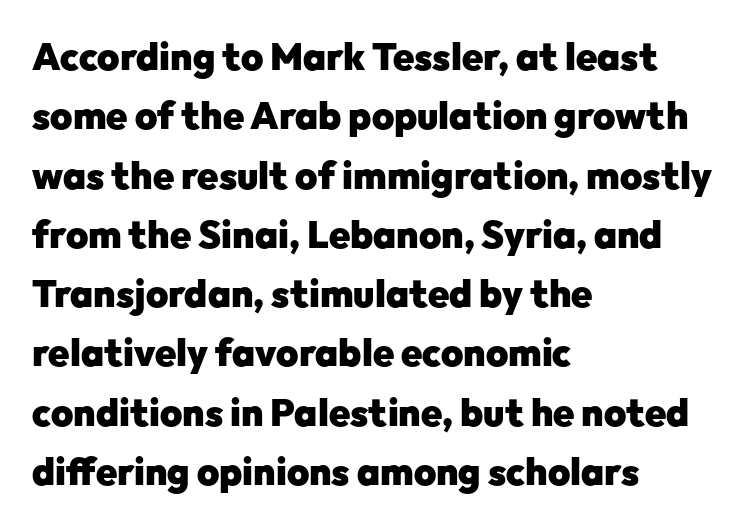
Does the copy run flush right? No — it runs flush left. The line texture is even and compact thanks to regular tracking. Style check: upright. This block has exactly the height ordinary leading produces. These words are printed bold, with thick strokes throughout. Each letter keeps its own natural width here, so spacing adapts to shape.
